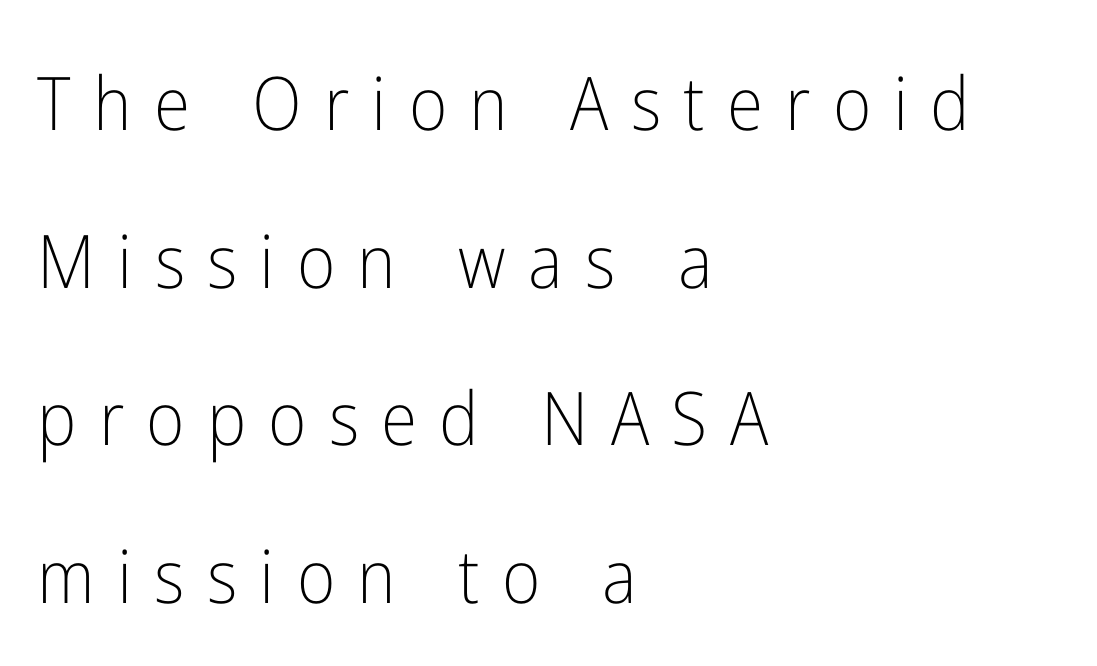
Q: Is the text bold? A: No.
Q: Is the text italic (slanted)? A: No, it is upright.
Q: Is the typeface a serif or a sans-serif typeface? A: Sans-serif.
Q: Is the text underlined? A: No.
Q: How is the paragraph aligned? A: Left-aligned.
Q: Is the spacing between letters normal or unusually wide? A: Unusually wide.
Q: Is the spacing between lines tight, normal or loose? A: Loose.
Q: Width (condensed, normal, or wide)? A: Condensed.
Q: Stroke contrast? A: Low.
Q: x-height? A: Medium.
Q: Monospaced? A: No.
